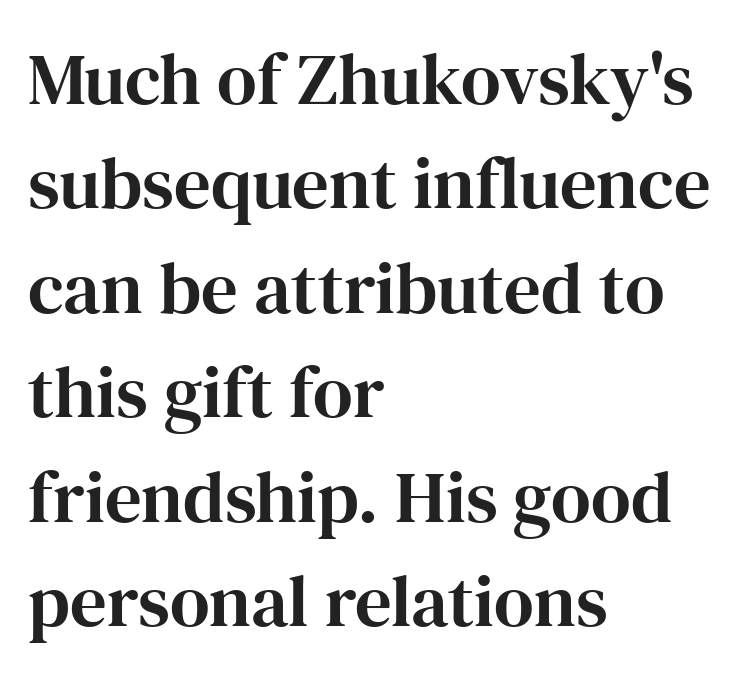
Q: Is the text italic (slanted)? A: No, it is upright.
Q: Is the typeface a serif or a sans-serif typeface? A: Serif.
Q: Is the text underlined? A: No.
Q: How is the paragraph aligned? A: Left-aligned.
Q: Is the spacing between letters normal or unusually wide? A: Normal.
Q: Is the spacing between lines tight, normal or loose? A: Normal.
Q: Width (condensed, normal, or wide)? A: Normal.
Q: Stroke contrast? A: High.
Q: x-height? A: Medium.
Q: Monospaced? A: No.
